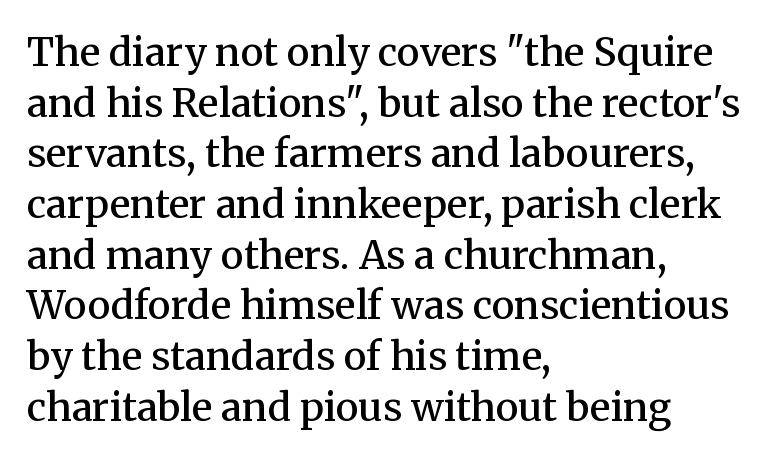
Q: Is the text bold? A: Semi-bold.
Q: Is the text italic (slanted)? A: No, it is upright.
Q: Is the typeface a serif or a sans-serif typeface? A: Serif.
Q: Is the text underlined? A: No.
Q: How is the paragraph aligned? A: Left-aligned.
Q: Is the spacing between letters normal or unusually wide? A: Normal.
Q: Is the spacing between lines tight, normal or loose? A: Normal.
Q: Width (condensed, normal, or wide)? A: Normal.
Q: Stroke contrast? A: Medium.
Q: x-height? A: Medium.
Q: Monospaced? A: No.
